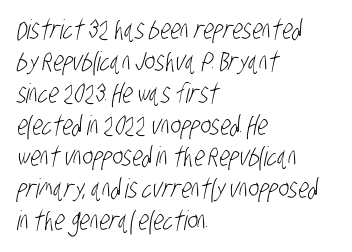
Q: Is the text bold? A: No.
Q: Is the text underlined? A: No.
Q: How is the paragraph aligned? A: Left-aligned.
Q: Is the spacing between letters normal or unusually wide? A: Normal.
